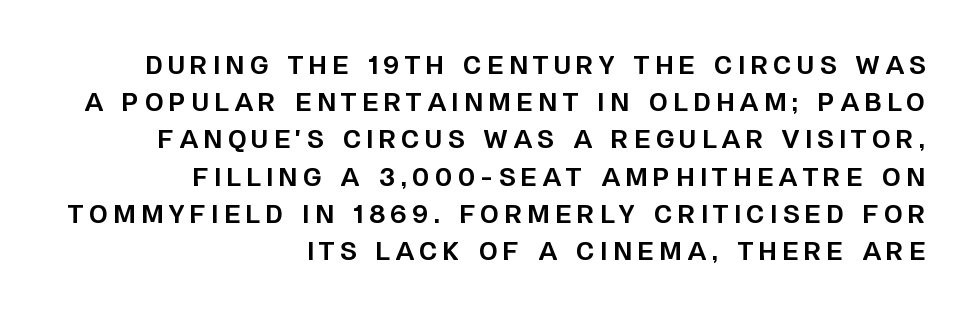
Q: Is the text bold? A: Yes.
Q: Is the text italic (slanted)? A: No, it is upright.
Q: Is the text underlined? A: No.
Q: How is the paragraph aligned? A: Right-aligned.
Q: Is the spacing between letters normal or unusually wide? A: Unusually wide.
Q: Is the spacing between lines tight, normal or loose? A: Normal.
